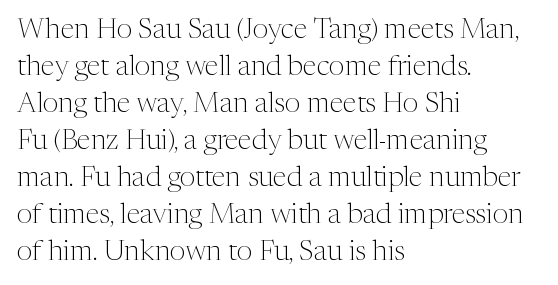
Vertical strokes here are truly vertical. Letters have the restrained weight of plain body copy at most. The setting favours the left margin, as ordinary paragraphs usually do. The face used here is seriffed, in the tradition of book romans. The line texture is even and compact thanks to regular tracking. The space between consecutive lines is moderate.
